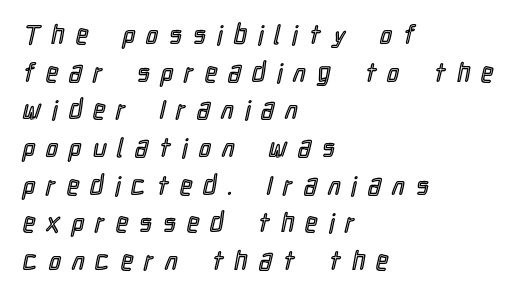
{"underline": "no", "align": "left", "line_spacing": "normal", "line_spacing_ratio": 1.45, "letter_spacing": "wide", "letter_spacing_em": 0.45, "glyph_px": 26}
